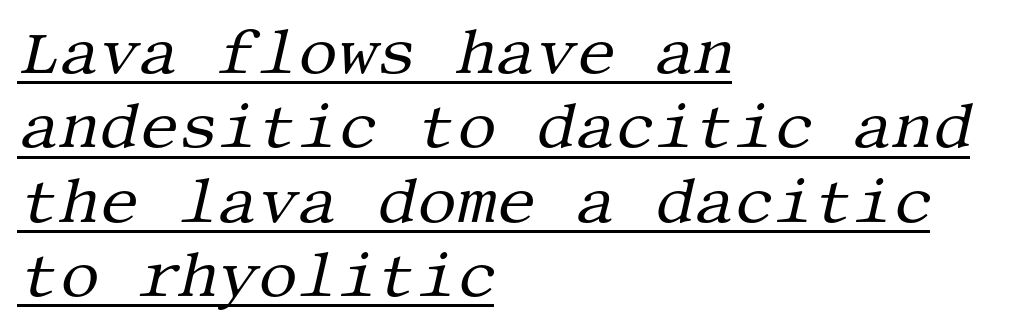
{"serif": "yes", "italic": "yes", "lean": "right", "slant_degrees": 13, "bold": "no", "weight": "regular", "width": "normal", "stroke_contrast": "medium", "x_height": "large", "underline": "yes", "align": "left", "line_spacing_ratio": 1.2, "letter_spacing": "normal", "letter_spacing_em": 0.0, "glyph_px": 62}
